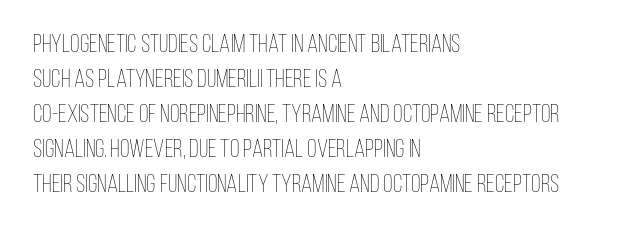
Nobody drew a line under any word here. The passage is arranged the way most books set body copy — flush left. Is the stroke heavy? The answer is a plain regular-or-lighter. Nobody touched the tracking dial on this one. A roman cut, with each character standing at attention. The space between consecutive lines is moderate.
